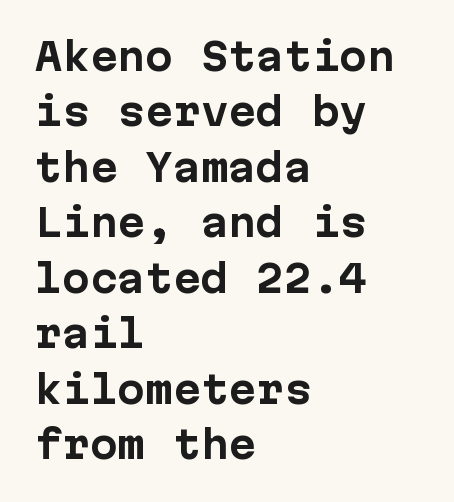
{"serif": "no", "italic": "no", "bold": "yes", "weight": "bold", "width": "normal", "stroke_contrast": "low", "x_height": "medium", "monospaced": "yes", "underline": "no", "align": "left", "line_spacing": "normal", "line_spacing_ratio": 1.5, "letter_spacing": "normal", "letter_spacing_em": 0.0, "glyph_px": 37}
